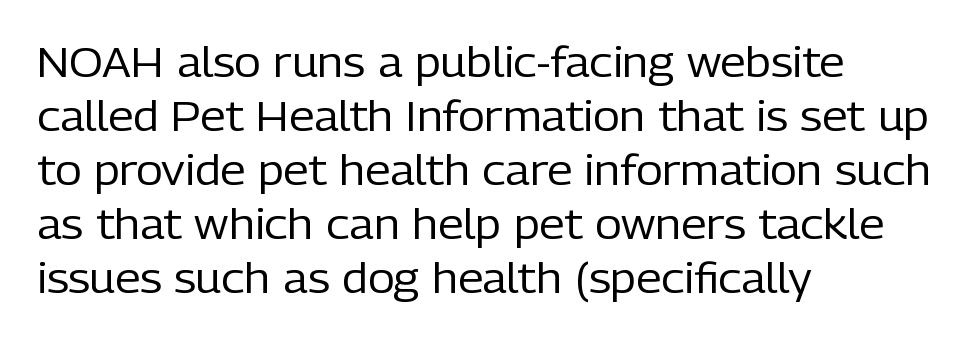
Q: Is the text bold? A: No.
Q: Is the text italic (slanted)? A: No, it is upright.
Q: Is the typeface a serif or a sans-serif typeface? A: Sans-serif.
Q: Is the text underlined? A: No.
Q: How is the paragraph aligned? A: Left-aligned.
Q: Is the spacing between letters normal or unusually wide? A: Normal.
Q: Is the spacing between lines tight, normal or loose? A: Normal.
Q: Width (condensed, normal, or wide)? A: Normal.
Q: Stroke contrast? A: Low.
Q: x-height? A: Medium.
Q: Monospaced? A: No.
